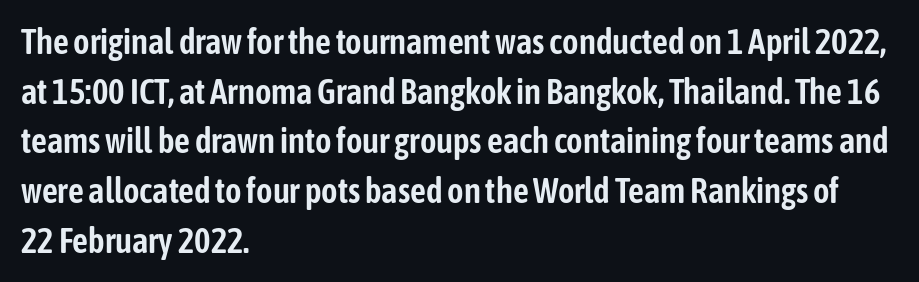
Q: Is the text italic (slanted)? A: No, it is upright.
Q: Is the typeface a serif or a sans-serif typeface? A: Sans-serif.
Q: Is the text underlined? A: No.
Q: How is the paragraph aligned? A: Left-aligned.
Q: Is the spacing between letters normal or unusually wide? A: Normal.
Q: Is the spacing between lines tight, normal or loose? A: Normal.
Q: Width (condensed, normal, or wide)? A: Condensed.
Q: Stroke contrast? A: Low.
Q: x-height? A: Medium.
Q: Monospaced? A: No.
